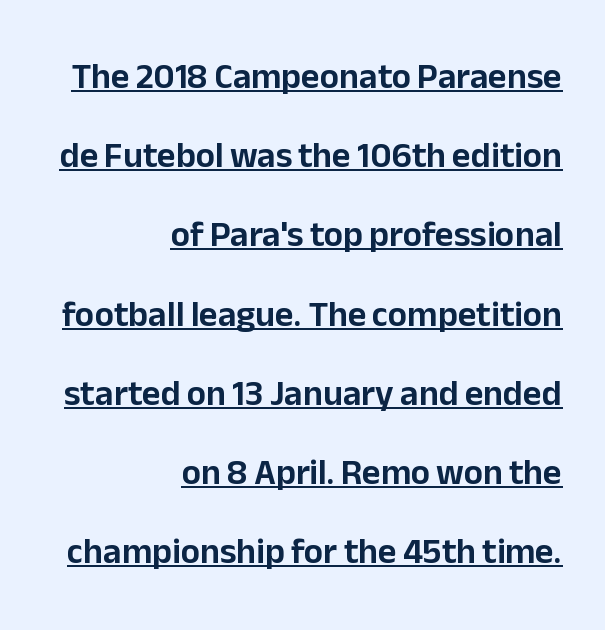
{"serif": "no", "italic": "no", "width": "normal", "stroke_contrast": "low", "x_height": "medium", "monospaced": "no", "underline": "yes", "align": "right", "line_spacing": "loose", "line_spacing_ratio": 2.2, "letter_spacing": "normal", "letter_spacing_em": 0.0, "glyph_px": 36}
